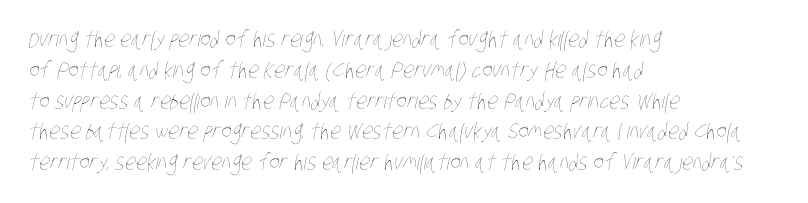
The image shows 22 px text type; set left-aligned, normal line spacing (1.4x), normal letter spacing, not underlined.
